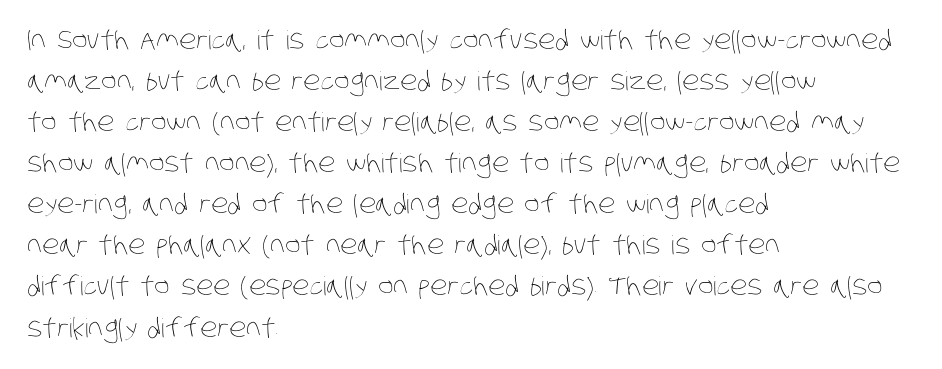
Q: Is the text bold? A: No.
Q: Is the text underlined? A: No.
Q: How is the paragraph aligned? A: Left-aligned.
Q: Is the spacing between letters normal or unusually wide? A: Normal.
Q: Is the spacing between lines tight, normal or loose? A: Normal.
